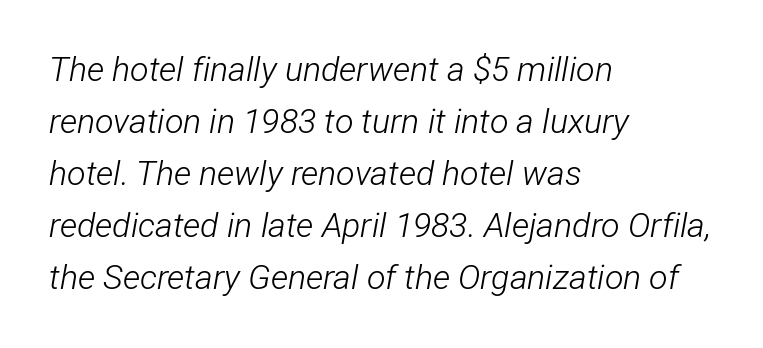
Leading matches the norm, producing a regular column. These lines were composed using italics. Unmarked baselines from the first word to the last. Casual observation: everything's shoved over to the left. Letter spacing: default. No extra ink here — the face is not bold.
